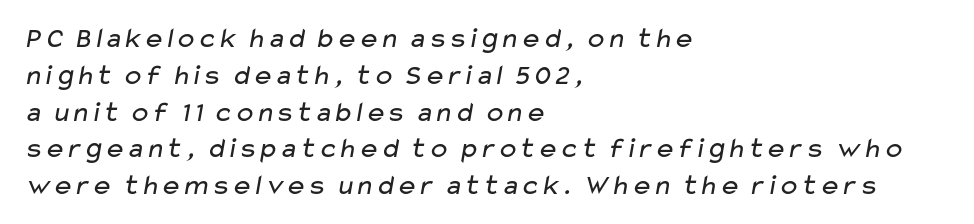
Left-aligned paragraph, ragged on the right. The space between consecutive lines is moderate. Glance below the letters and you will spot only blank space. Honestly, the letter spacing is just normal — you wouldn't notice it. These glyphs show unthickened strokes, regular width or finer.
